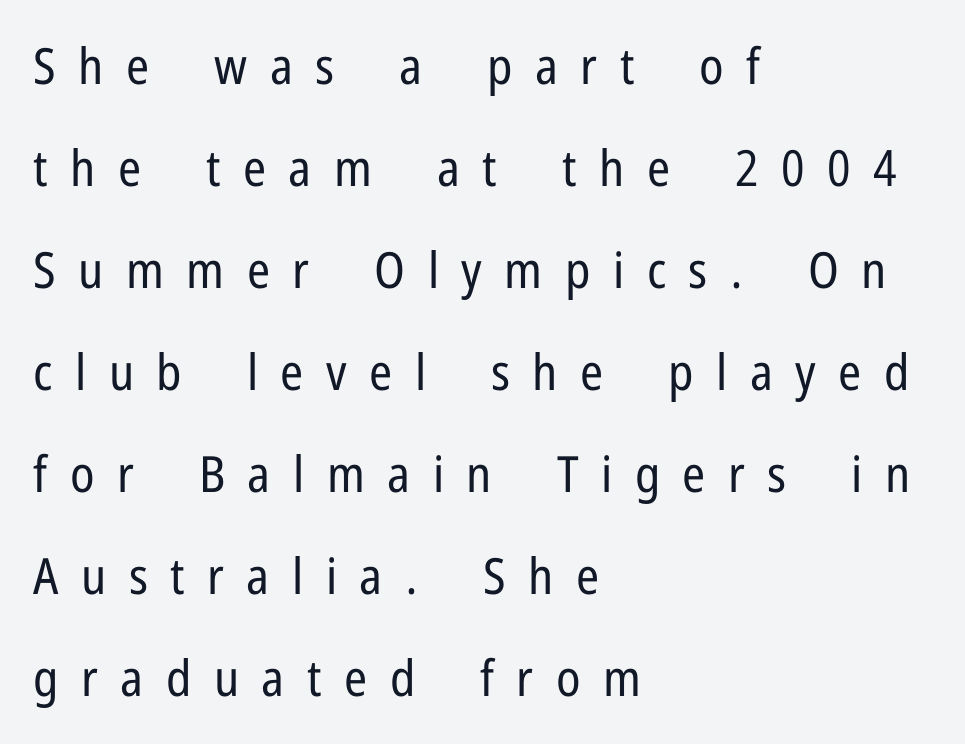
The image shows 50 px regular-weight, condensed sans-serif type, upright; set left-aligned, loose line spacing (2.04x), unusually wide letter spacing (+0.45 em), not underlined; low stroke contrast and a medium x-height.
